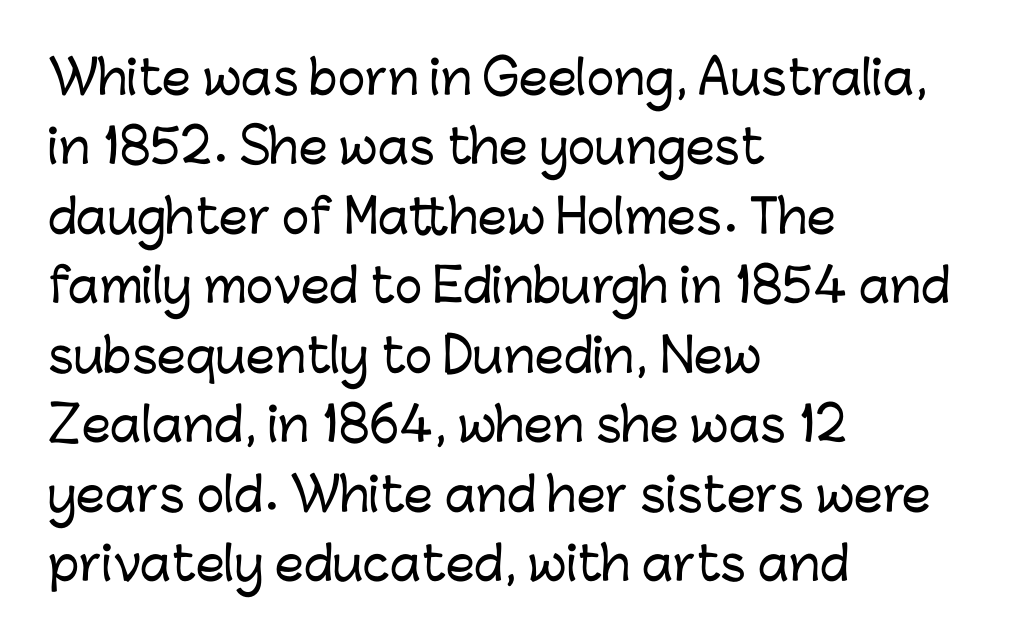
The letters stand upright; this is a roman face. A clean baseline with only descenders dipping below it. If you measured baseline to baseline, you'd find a middling distance. The face used here is a sans, in the tradition of grotesques and geometrics. Proportional: the letters do not fall into vertical columns. The rag falls on the right side of this text block.
